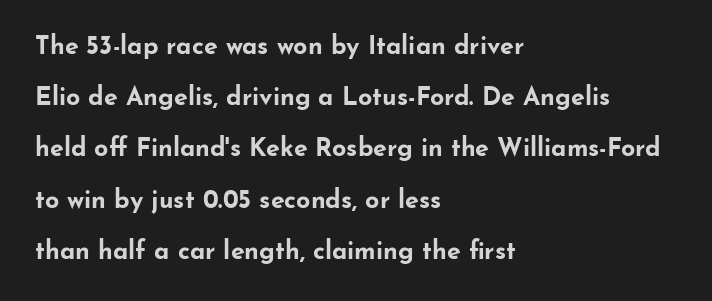
Q: Is the text bold? A: Yes.
Q: Is the text italic (slanted)? A: No, it is upright.
Q: Is the text underlined? A: No.
Q: How is the paragraph aligned? A: Left-aligned.
Q: Is the spacing between letters normal or unusually wide? A: Normal.
Q: Is the spacing between lines tight, normal or loose? A: Loose.
